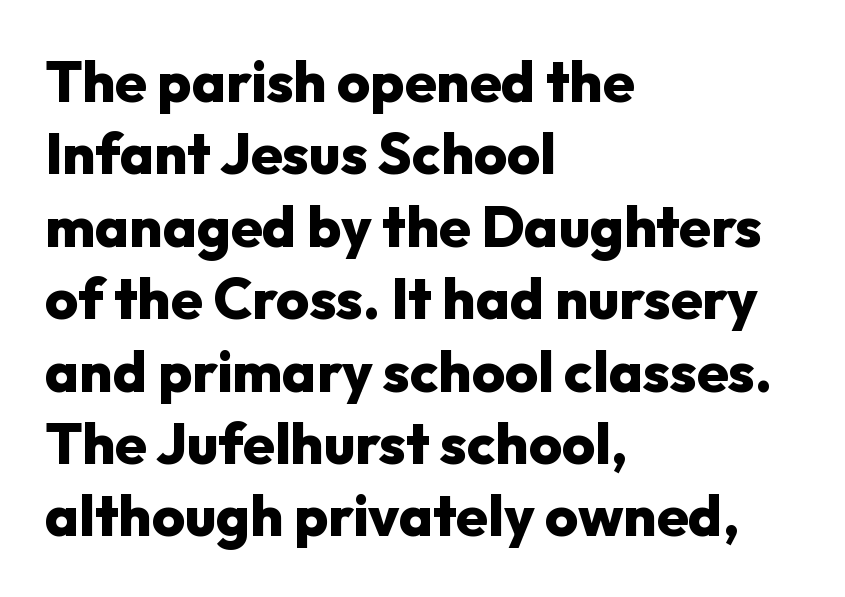
Q: Is the text bold? A: Yes.
Q: Is the text italic (slanted)? A: No, it is upright.
Q: Is the typeface a serif or a sans-serif typeface? A: Sans-serif.
Q: Is the text underlined? A: No.
Q: How is the paragraph aligned? A: Left-aligned.
Q: Is the spacing between letters normal or unusually wide? A: Normal.
Q: Is the spacing between lines tight, normal or loose? A: Normal.
Q: Width (condensed, normal, or wide)? A: Normal.
Q: Stroke contrast? A: Low.
Q: x-height? A: Medium.
Q: Monospaced? A: No.
